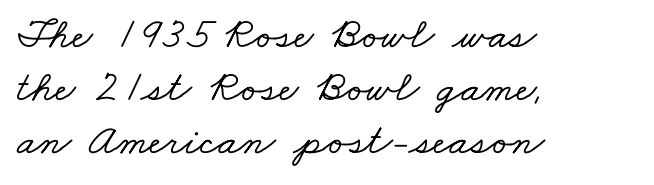
{"serif": "yes", "width": "wide", "stroke_contrast": "low", "x_height": "small", "monospaced": "no", "underline": "no", "align": "left", "line_spacing_ratio": 1.2, "letter_spacing": "normal", "letter_spacing_em": 0.0, "glyph_px": 44}
